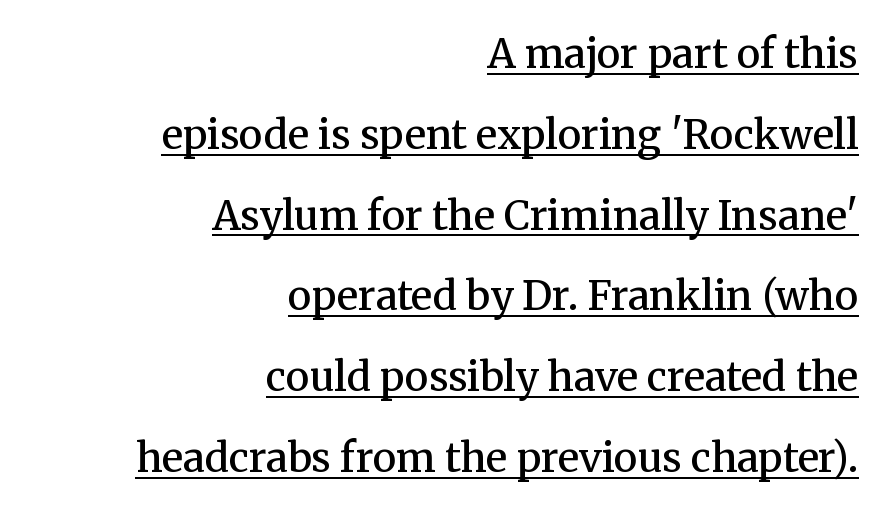
Q: Is the text bold? A: Semi-bold.
Q: Is the text italic (slanted)? A: No, it is upright.
Q: Is the typeface a serif or a sans-serif typeface? A: Serif.
Q: Is the text underlined? A: Yes.
Q: How is the paragraph aligned? A: Right-aligned.
Q: Is the spacing between letters normal or unusually wide? A: Normal.
Q: Is the spacing between lines tight, normal or loose? A: Loose.
Q: Width (condensed, normal, or wide)? A: Normal.
Q: Stroke contrast? A: Medium.
Q: x-height? A: Medium.
Q: Monospaced? A: No.
